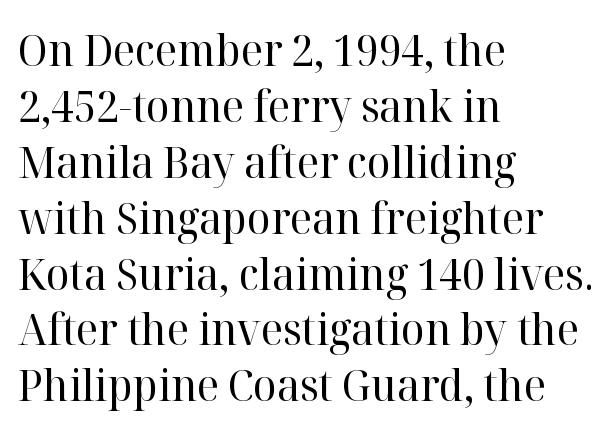
Q: Is the text bold? A: No.
Q: Is the text italic (slanted)? A: No, it is upright.
Q: Is the typeface a serif or a sans-serif typeface? A: Serif.
Q: Is the text underlined? A: No.
Q: How is the paragraph aligned? A: Left-aligned.
Q: Is the spacing between letters normal or unusually wide? A: Normal.
Q: Is the spacing between lines tight, normal or loose? A: Normal.
Q: Width (condensed, normal, or wide)? A: Normal.
Q: Stroke contrast? A: High.
Q: x-height? A: Medium.
Q: Monospaced? A: No.
